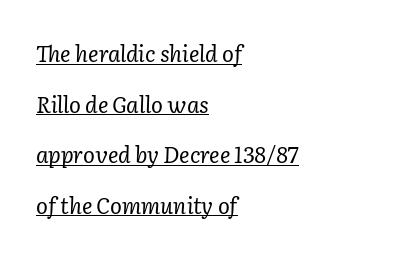
Q: Is the text bold? A: No.
Q: Is the text italic (slanted)? A: Yes, it leans right by about 2 degrees.
Q: Is the text underlined? A: Yes.
Q: How is the paragraph aligned? A: Left-aligned.
Q: Is the spacing between letters normal or unusually wide? A: Normal.
Q: Is the spacing between lines tight, normal or loose? A: Loose.
